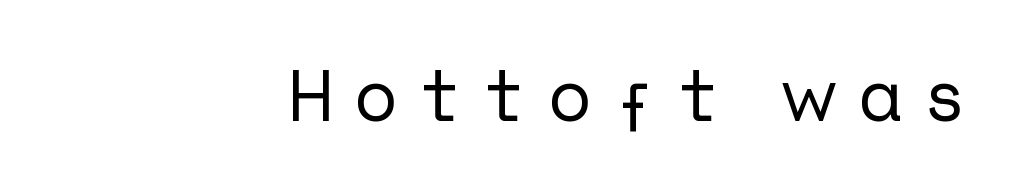
{"serif": "no", "italic": "no", "width": "normal", "stroke_contrast": "low", "x_height": "medium", "underline": "no", "align": "right", "letter_spacing": "wide", "letter_spacing_em": 0.3, "glyph_px": 72}
